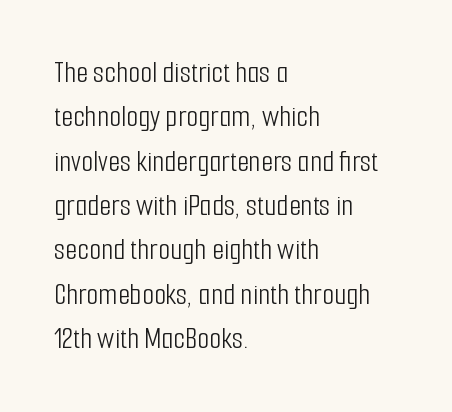
Q: Is the text bold? A: No.
Q: Is the text italic (slanted)? A: No, it is upright.
Q: Is the typeface a serif or a sans-serif typeface? A: Sans-serif.
Q: Is the text underlined? A: No.
Q: How is the paragraph aligned? A: Left-aligned.
Q: Is the spacing between letters normal or unusually wide? A: Normal.
Q: Is the spacing between lines tight, normal or loose? A: Normal.
Q: Width (condensed, normal, or wide)? A: Condensed.
Q: Stroke contrast? A: Low.
Q: x-height? A: Medium.
Q: Monospaced? A: No.
